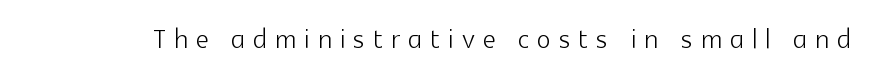
The font is comparable to plain body text, perhaps lighter. How are the letters spaced? Widely, with obvious added tracking. A bare baseline throughout the passage. Each letter keeps its own natural width here, so spacing adapts to shape. A typesetter would label this face a sans.
